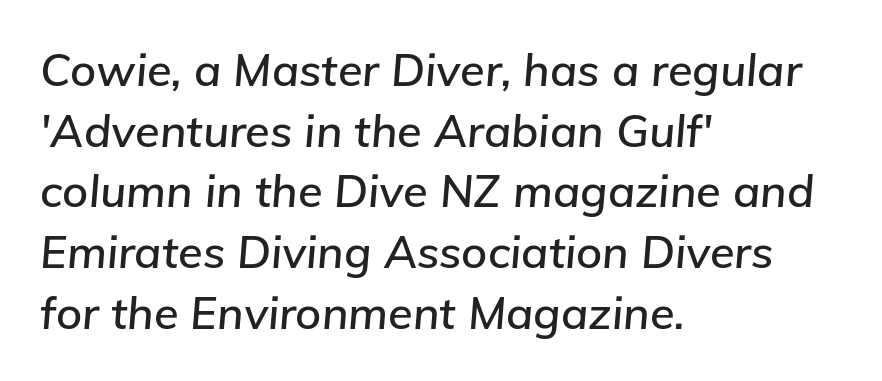
{"italic": "yes", "lean": "right", "slant_degrees": 5, "width": "normal", "stroke_contrast": "low", "x_height": "medium", "monospaced": "no", "underline": "no", "align": "left", "line_spacing": "normal", "line_spacing_ratio": 1.35, "letter_spacing": "normal", "letter_spacing_em": 0.0, "glyph_px": 45}
